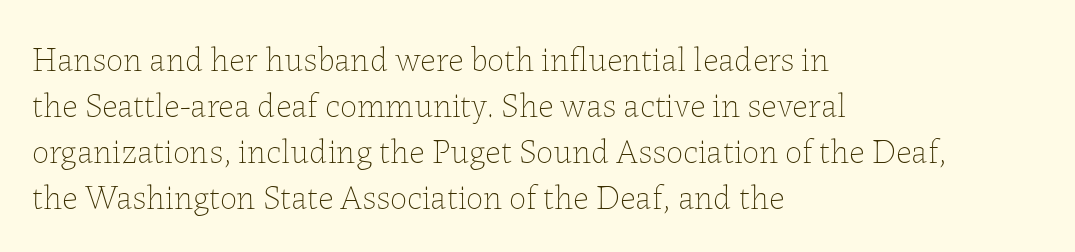
The image shows 34 px thin type, upright; set left-aligned, normal line spacing (1.35x), normal letter spacing, not underlined; low stroke contrast and a medium x-height.
